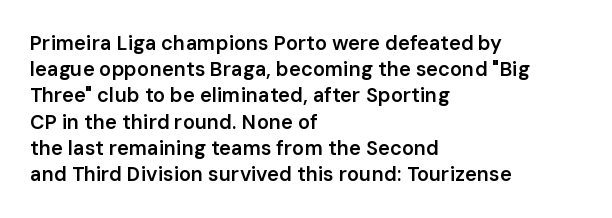
{"italic": "no", "bold": "semi", "underline": "no", "align": "left", "line_spacing": "normal", "line_spacing_ratio": 1.31, "letter_spacing": "normal", "letter_spacing_em": 0.0, "glyph_px": 20}
